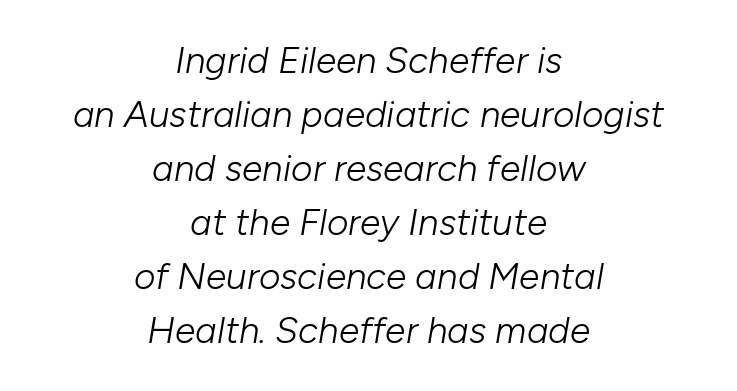
Looks like regular typesetting: each glyph gets only the width it needs. Words float on clear page, feet unadorned. Layout note: lines centered. Letters have the restrained weight of plain body copy at most. A typesetter would call this leading conventional body-copy spacing.
